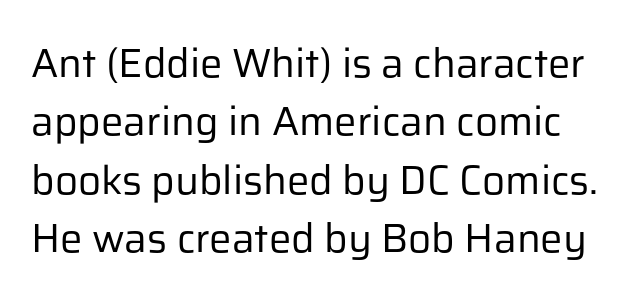
{"serif": "no", "italic": "no", "bold": "no", "weight": "regular", "width": "normal", "stroke_contrast": "low", "x_height": "medium", "monospaced": "no", "underline": "no", "line_spacing": "normal", "line_spacing_ratio": 1.46, "letter_spacing": "normal", "letter_spacing_em": 0.0, "glyph_px": 40}
